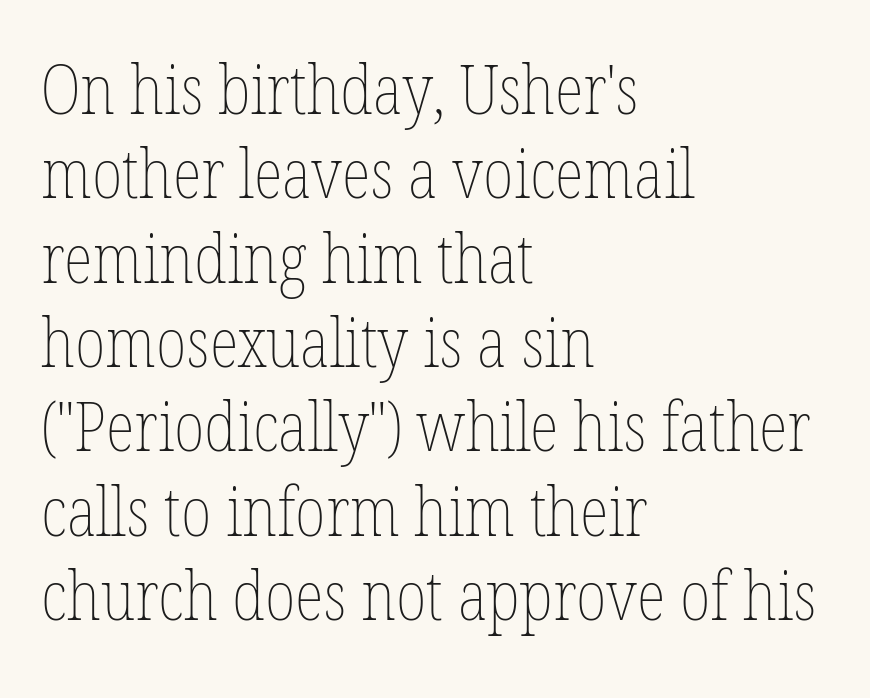
Q: Is the text bold? A: No.
Q: Is the text italic (slanted)? A: No, it is upright.
Q: Is the text underlined? A: No.
Q: How is the paragraph aligned? A: Left-aligned.
Q: Is the spacing between letters normal or unusually wide? A: Normal.
Q: Width (condensed, normal, or wide)? A: Condensed.
Q: Stroke contrast? A: Low.
Q: x-height? A: Medium.
Q: Monospaced? A: No.
